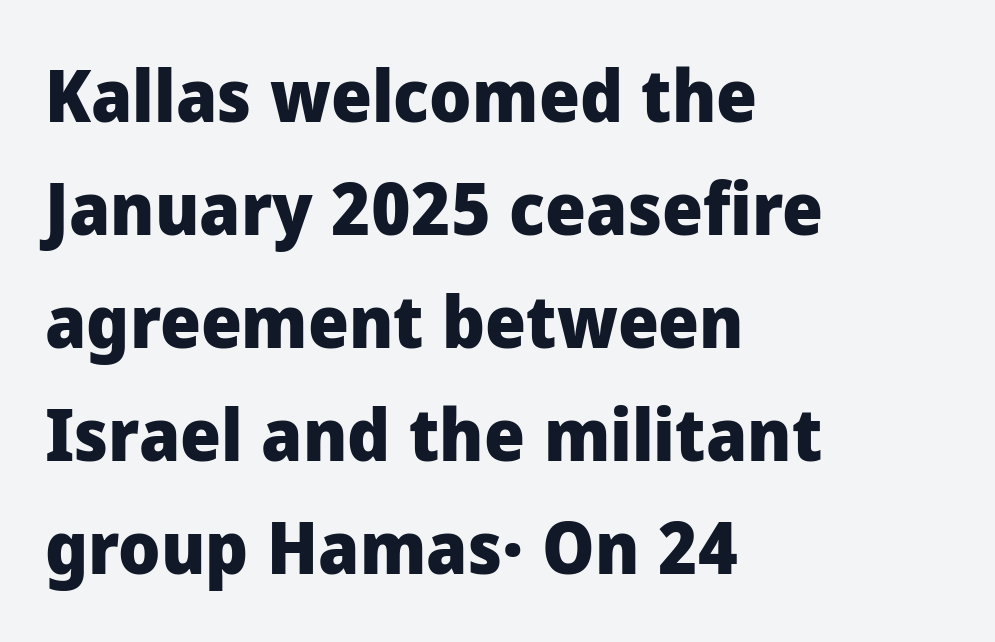
Q: Is the text bold? A: Yes.
Q: Is the text italic (slanted)? A: No, it is upright.
Q: Is the typeface a serif or a sans-serif typeface? A: Sans-serif.
Q: Is the text underlined? A: No.
Q: How is the paragraph aligned? A: Left-aligned.
Q: Is the spacing between letters normal or unusually wide? A: Normal.
Q: Is the spacing between lines tight, normal or loose? A: Normal.
Q: Width (condensed, normal, or wide)? A: Normal.
Q: Stroke contrast? A: Low.
Q: x-height? A: Medium.
Q: Monospaced? A: No.
